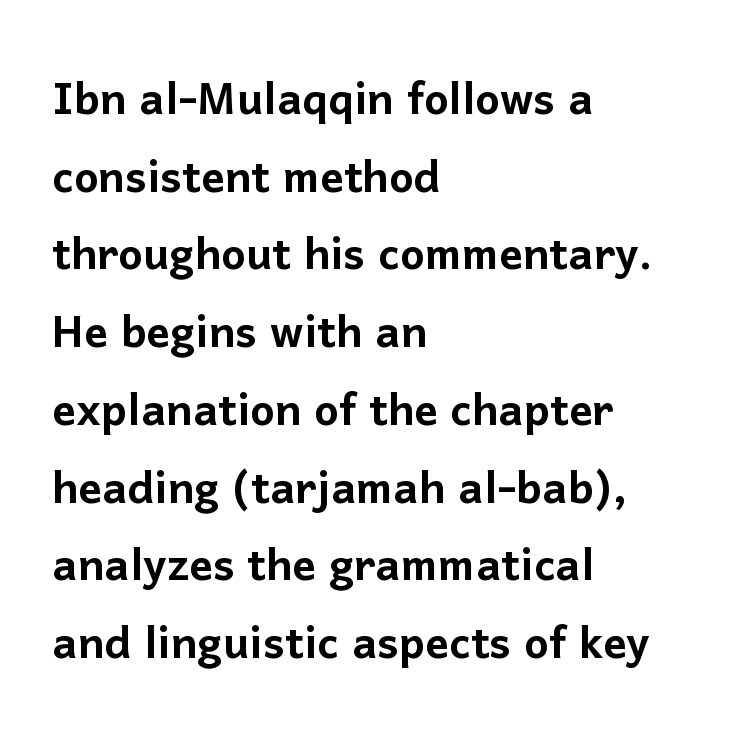
The image shows 58 px sans-serif type, upright; set left-aligned, normal line spacing (1.34x), normal letter spacing, not underlined; low stroke contrast and a medium x-height.
